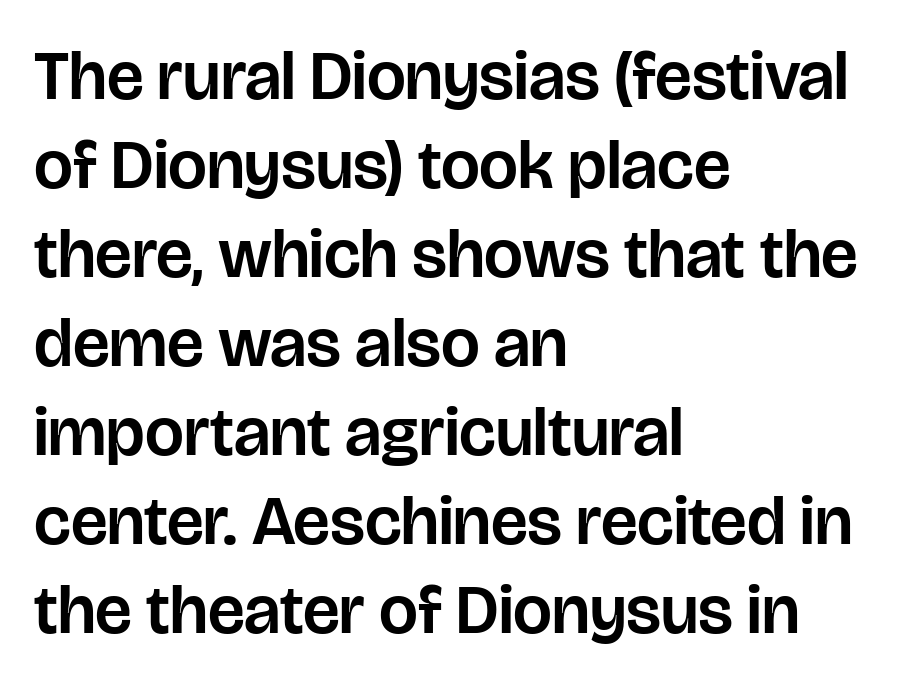
The image shows 69 px sans-serif type, upright; set left-aligned, normal line spacing (1.29x), normal letter spacing, not underlined; low stroke contrast and a large x-height.
